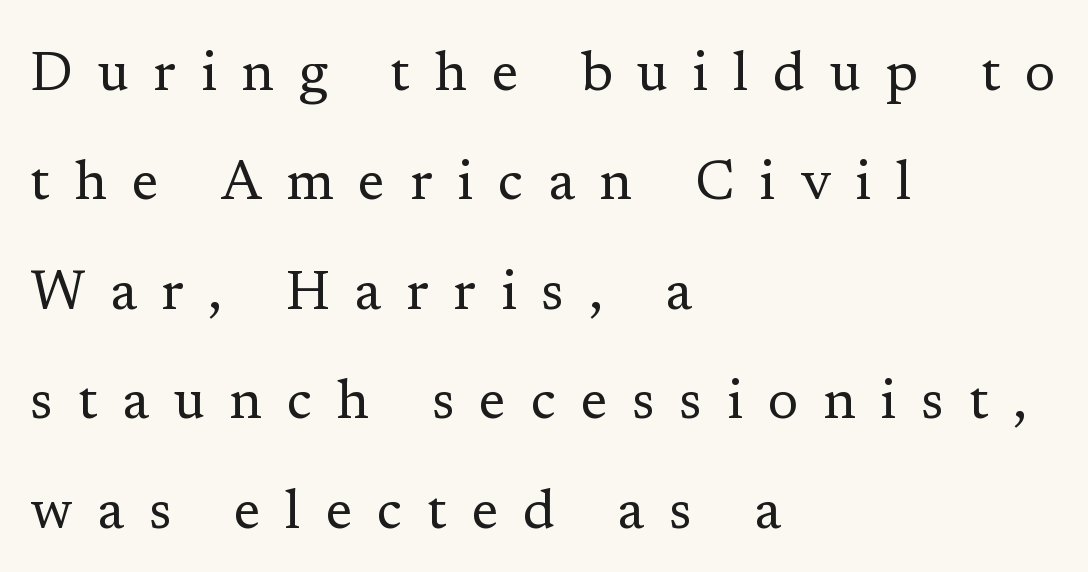
The image shows 55 px regular-weight serif type, upright; set left-aligned, loose line spacing (1.99x), unusually wide letter spacing (+0.45 em), not underlined; low stroke contrast and a medium x-height.
